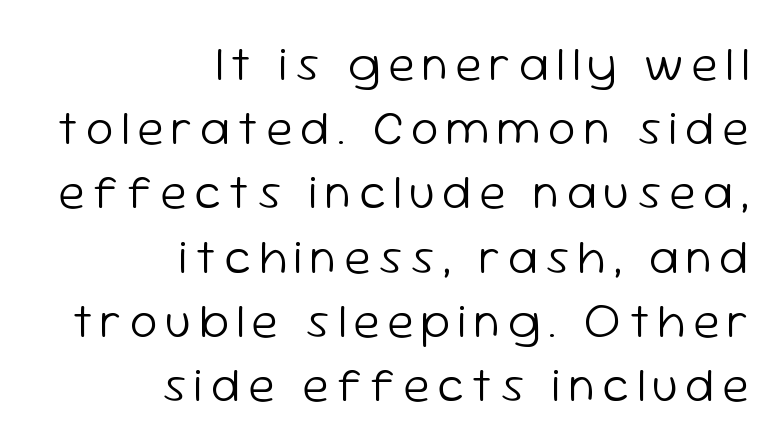
The image shows 49 px light sans-serif type, upright; set right-aligned, normal line spacing (1.31x), not underlined; low stroke contrast and a medium x-height.
